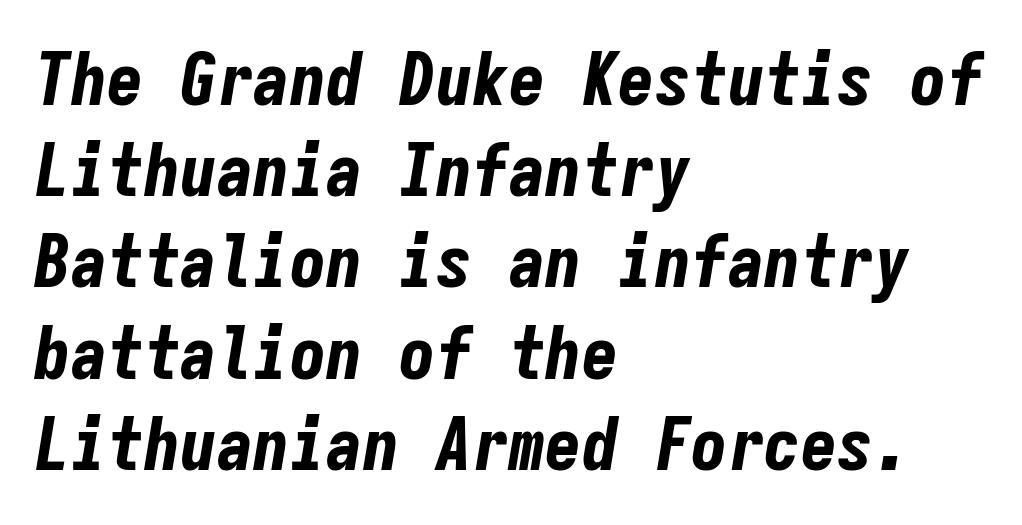
{"italic": "yes", "lean": "right", "slant_degrees": 9, "bold": "yes", "weight": "bold", "width": "condensed", "stroke_contrast": "low", "x_height": "medium", "monospaced": "yes", "underline": "no", "align": "left", "line_spacing": "normal", "line_spacing_ratio": 1.25, "letter_spacing": "normal", "letter_spacing_em": 0.0, "glyph_px": 73}
